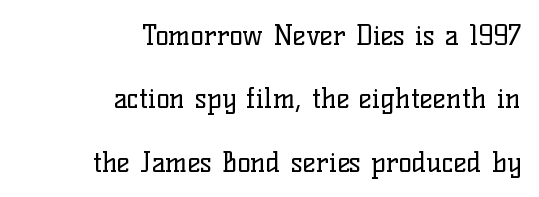
What stands out about the letter spacing? Nothing — it is the standard amount. A typesetter would call this leading open, well beyond the default. Do the characters align in a grid? No, the font is proportional. The typeface has the unassuming heft of standard copy or less. It's the straight-up-and-down kind of type. Right-aligned paragraph, ragged on the left.
